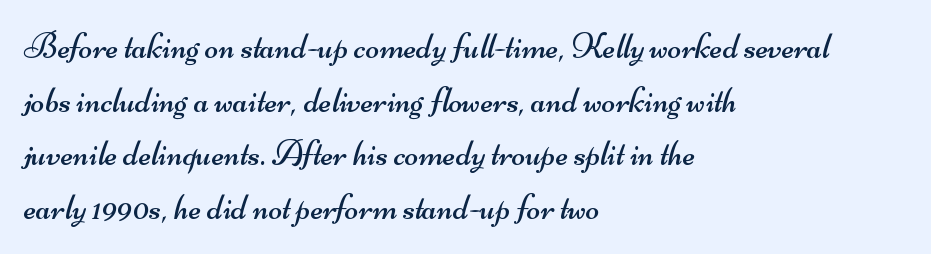
Descenders hang freely into open space. No letter is thick-stroked: the sample isn't bold. Regarding serifs, this sample does without them. The rendering uses natural spacing where letterforms have individual widths. The line texture is even and compact thanks to regular tracking.
